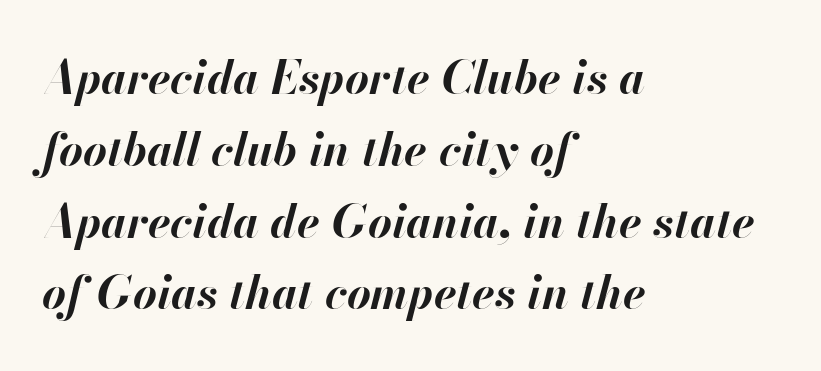
The image shows 46 px bold type, italic (leaning right); set left-aligned, normal line spacing (1.56x), normal letter spacing, not underlined; high stroke contrast and a small x-height.
